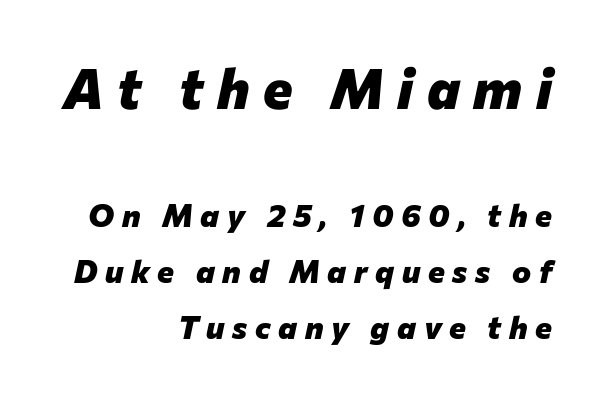
Between these two stacked blocks, the higher one wins on size. Casual observation: everything's shoved over to the right. You can tell it's italic because the verticals aren't actually vertical. These lines are rendered in a variable-pitch font. The glyphs are unaccompanied by any horizontal stroke below them.
